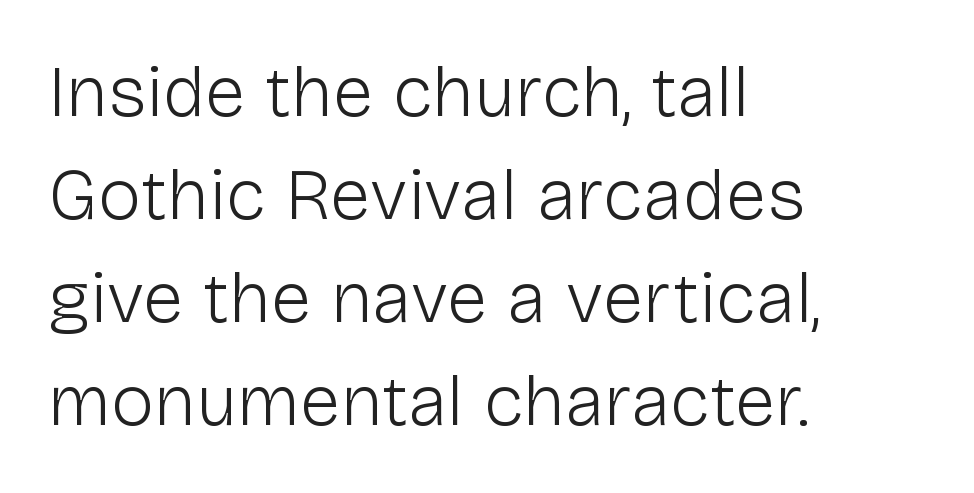
{"serif": "no", "italic": "no", "bold": "no", "weight": "light", "width": "normal", "stroke_contrast": "low", "x_height": "medium", "monospaced": "no", "underline": "no", "align": "left", "line_spacing": "normal", "line_spacing_ratio": 1.41, "letter_spacing": "normal", "letter_spacing_em": 0.0, "glyph_px": 73}
